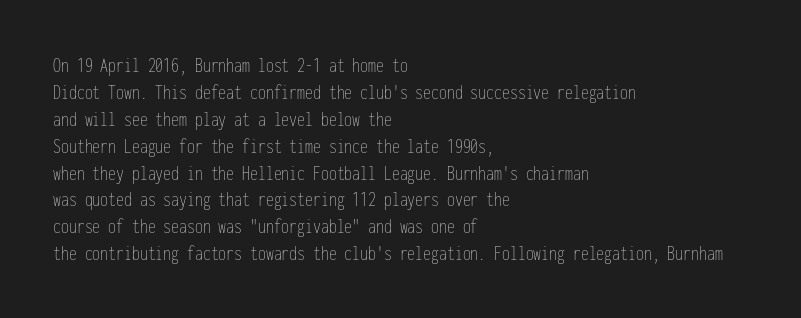
Q: Is the text bold? A: No.
Q: Is the text italic (slanted)? A: No, it is upright.
Q: Is the text underlined? A: No.
Q: How is the paragraph aligned? A: Left-aligned.
Q: Is the spacing between letters normal or unusually wide? A: Normal.
Q: Is the spacing between lines tight, normal or loose? A: Normal.
